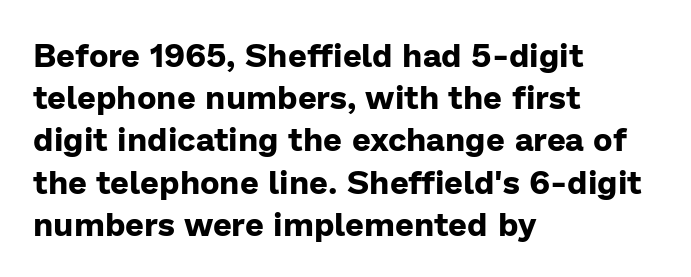
The image shows 33 px bold sans-serif type, upright; set left-aligned, normal line spacing (1.28x), normal letter spacing, not underlined; low stroke contrast and a medium x-height.
